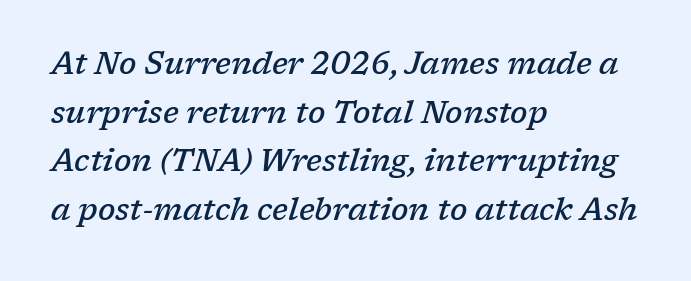
{"serif": "yes", "italic": "yes", "lean": "right", "slant_degrees": 17, "bold": "semi", "weight": "semibold", "width": "normal", "stroke_contrast": "low", "x_height": "medium", "monospaced": "no", "underline": "no", "align": "left", "line_spacing": "normal", "line_spacing_ratio": 1.57, "letter_spacing": "normal", "letter_spacing_em": 0.0, "glyph_px": 31}
